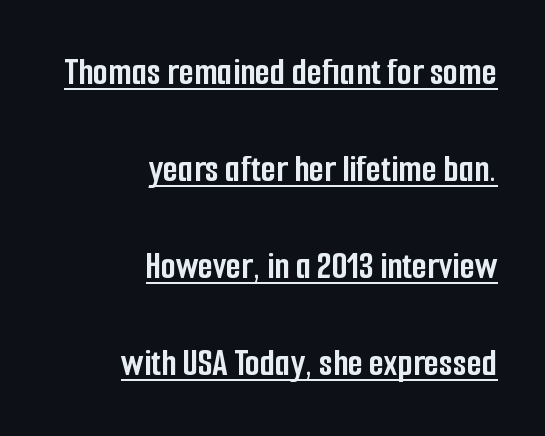
Do the characters align in a grid? No, the font is proportional. The typography opts for an upright posture over an oblique one. Alignment: flush right. This sample carries an underscore along the baseline area.
